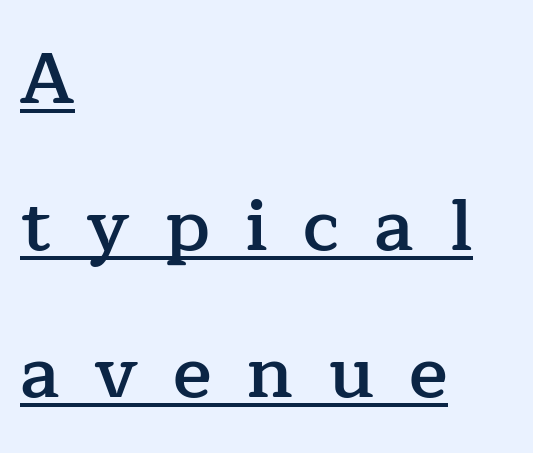
Font category for this specimen: serif. Upright lettering throughout. The glyphs have the mass of a demibold cut, below bold. There is plenty of visible air inserted between adjacent glyphs. Varying glyph widths throughout — classic text-font behaviour.
